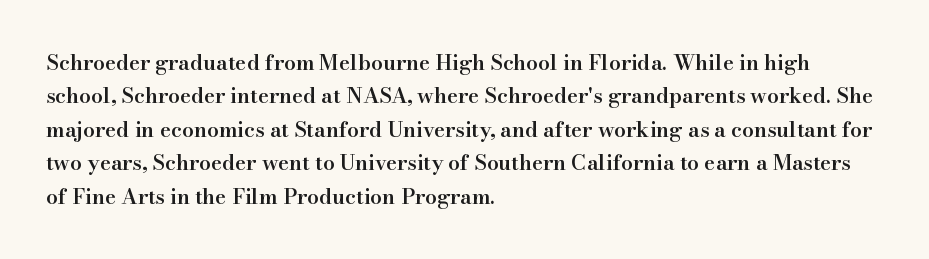
The image shows 21 px text type, upright; set left-aligned, normal line spacing (1.59x), normal letter spacing, not underlined.
